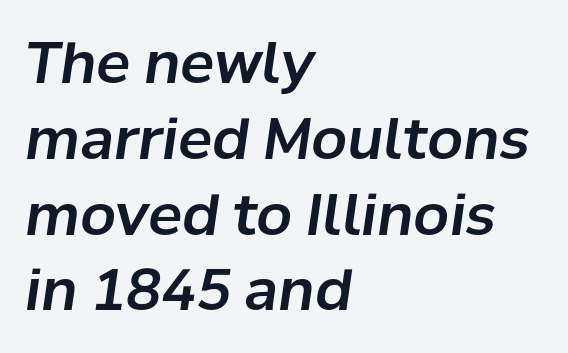
Q: Is the text italic (slanted)? A: Yes, it leans right by about 8 degrees.
Q: Is the text underlined? A: No.
Q: How is the paragraph aligned? A: Left-aligned.
Q: Is the spacing between letters normal or unusually wide? A: Normal.
Q: Is the spacing between lines tight, normal or loose? A: Normal.
Q: Width (condensed, normal, or wide)? A: Normal.
Q: Stroke contrast? A: Low.
Q: x-height? A: Medium.
Q: Monospaced? A: No.
